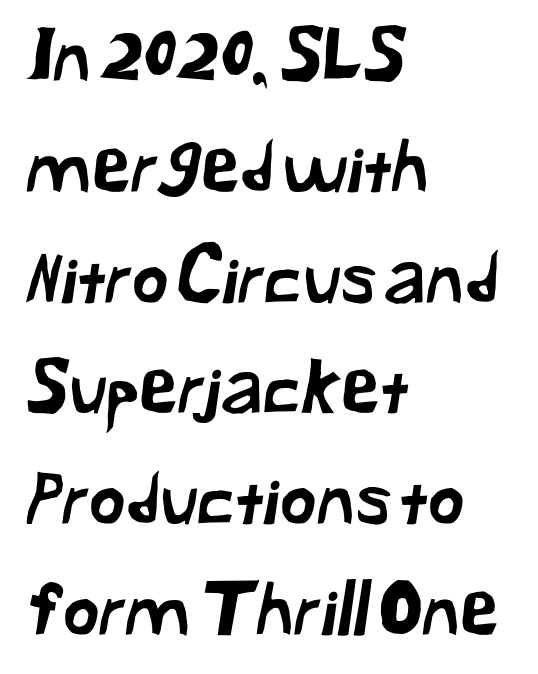
The image shows 71 px sans-serif type; set left-aligned, normal line spacing (1.56x), normal letter spacing, not underlined; low stroke contrast and a medium x-height.
